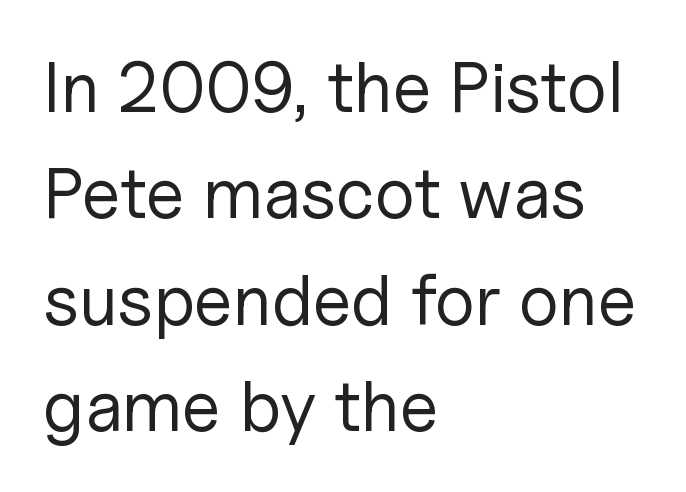
The font's upright variant was chosen for this text. Weight: not bold — regular or lighter. Spacing verdict: proportional, widths tailored to each character. Honestly, the row spacing looks completely unremarkable. Just letters on the line, the space beneath them empty. Short note: letters normally spaced.
